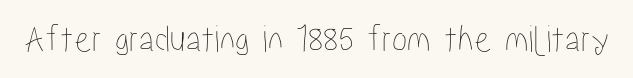
Proportional: the letters do not fall into vertical columns. Standard letterfit; no display-style spreading of the glyphs. Posture: vertical. The passage shown is not underscored anywhere.
